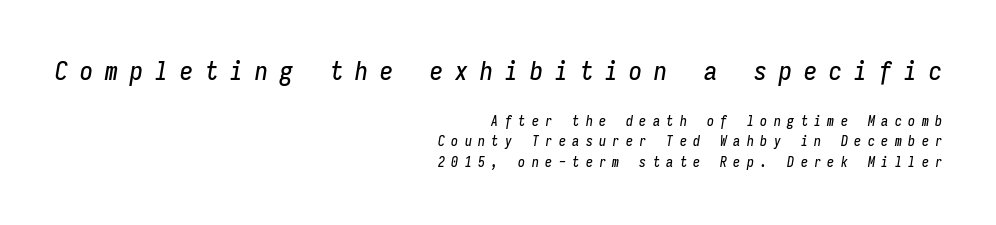
The tracking jumps out immediately: characters are airy and widely separated. Character size in the leading block exceeds that of the trailing block. Descenders are the only things crossing below the line. If you drew a line through each stem, it would be angled.
